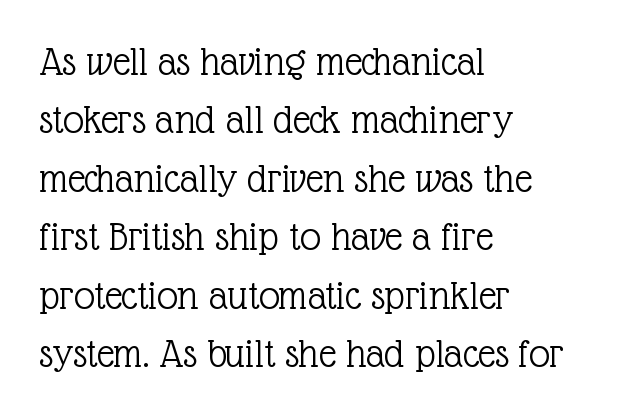
Rows of type keep a routine distance in the vertical direction. Looks like regular typesetting: each glyph gets only the width it needs. The string is rendered with underlining switched off. The ragged edge is on the right, which tells us the setting is flush left.
